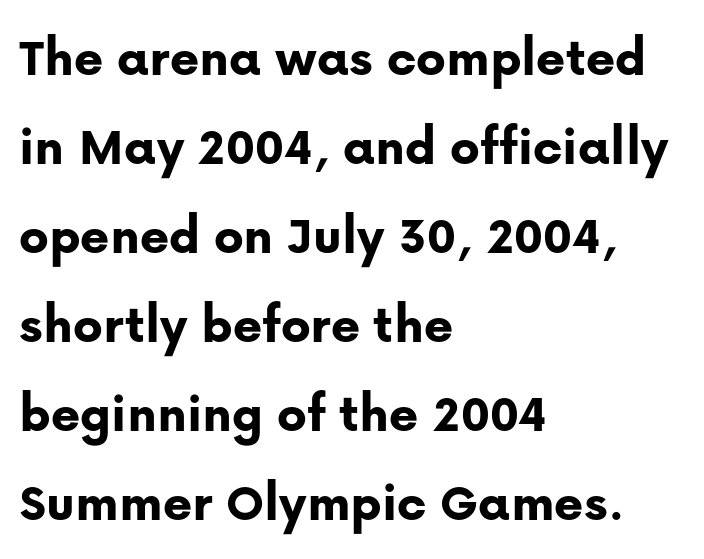
{"serif": "no", "italic": "no", "bold": "yes", "weight": "bold", "width": "normal", "stroke_contrast": "low", "x_height": "medium", "monospaced": "no", "underline": "no", "align": "left", "line_spacing": "normal", "line_spacing_ratio": 1.59, "letter_spacing": "normal", "letter_spacing_em": 0.0, "glyph_px": 56}
